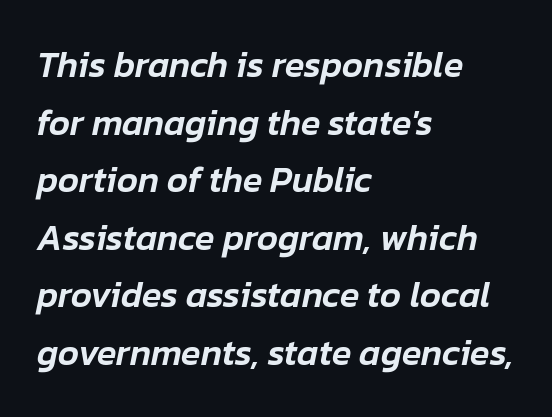
The area under the type is left untouched. Baseline-to-baseline distance is the conventional proportion of letter height. Compared with typical body copy, the letter spacing here is the same. A typesetter would call this proportional, since set widths differ per character. These lines are set flush left with a ragged right edge.
